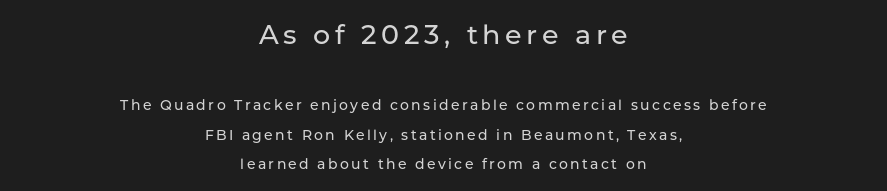
Q: Is the text italic (slanted)? A: No, it is upright.
Q: Is the text underlined? A: No.
Q: How is the paragraph aligned? A: Centered.
Q: Is the spacing between lines tight, normal or loose? A: Loose.
Q: Which block of text is set in a larger size, the first (top) or the second (bottom)? A: The first (top) one.
